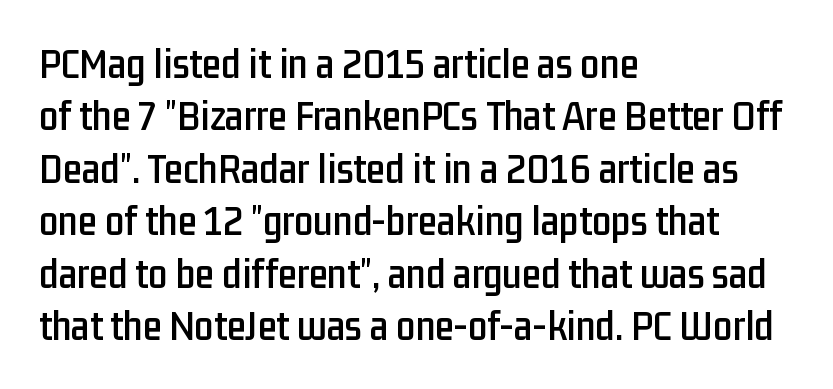
{"serif": "no", "italic": "no", "width": "condensed", "stroke_contrast": "low", "x_height": "medium", "monospaced": "no", "underline": "no", "align": "left", "line_spacing_ratio": 1.22, "letter_spacing": "normal", "letter_spacing_em": 0.0, "glyph_px": 43}
